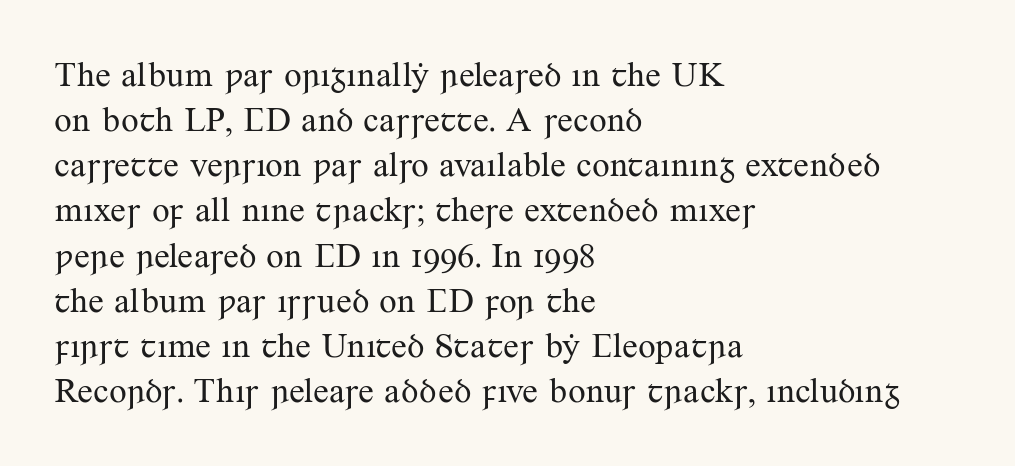
Q: Is the text bold? A: No.
Q: Is the text italic (slanted)? A: No, it is upright.
Q: Is the typeface a serif or a sans-serif typeface? A: Serif.
Q: Is the text underlined? A: No.
Q: How is the paragraph aligned? A: Left-aligned.
Q: Is the spacing between letters normal or unusually wide? A: Normal.
Q: Is the spacing between lines tight, normal or loose? A: Normal.
Q: Width (condensed, normal, or wide)? A: Normal.
Q: Stroke contrast? A: Medium.
Q: x-height? A: Small.
Q: Monospaced? A: No.
